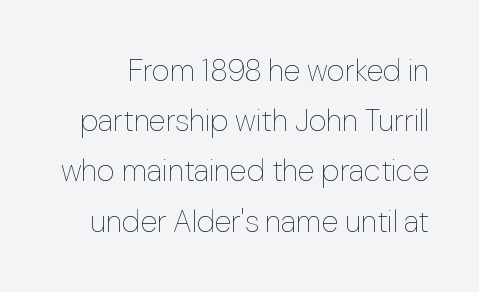
The zone under the glyphs is completely vacant. This sample has the flowing, uneven cadence of proportional lettering. The type is set solid horizontally, with unmodified tracking. Ink coverage per letter is moderate at most.
